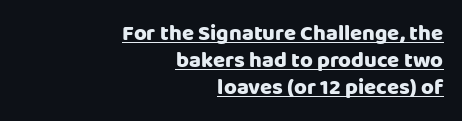
Italic? Not at all — the glyphs are vertical. The text block is weighted toward the right margin, trailing off unevenly leftward. The face used here appears with an underline applied. Characters follow at the spacing the type designer built in.
